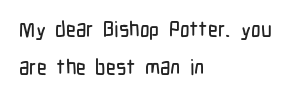
{"italic": "no", "underline": "no", "align": "left", "line_spacing_ratio": 1.81, "letter_spacing": "normal", "letter_spacing_em": 0.0, "glyph_px": 21}
